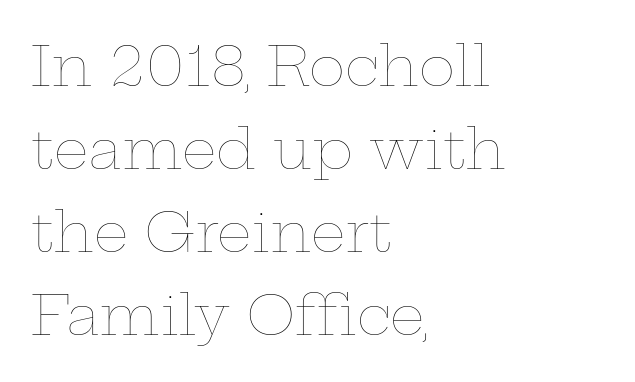
Q: Is the text bold? A: No.
Q: Is the text italic (slanted)? A: No, it is upright.
Q: Is the text underlined? A: No.
Q: How is the paragraph aligned? A: Left-aligned.
Q: Is the spacing between letters normal or unusually wide? A: Normal.
Q: Is the spacing between lines tight, normal or loose? A: Normal.
Q: Width (condensed, normal, or wide)? A: Wide.
Q: Stroke contrast? A: Low.
Q: x-height? A: Medium.
Q: Monospaced? A: No.
